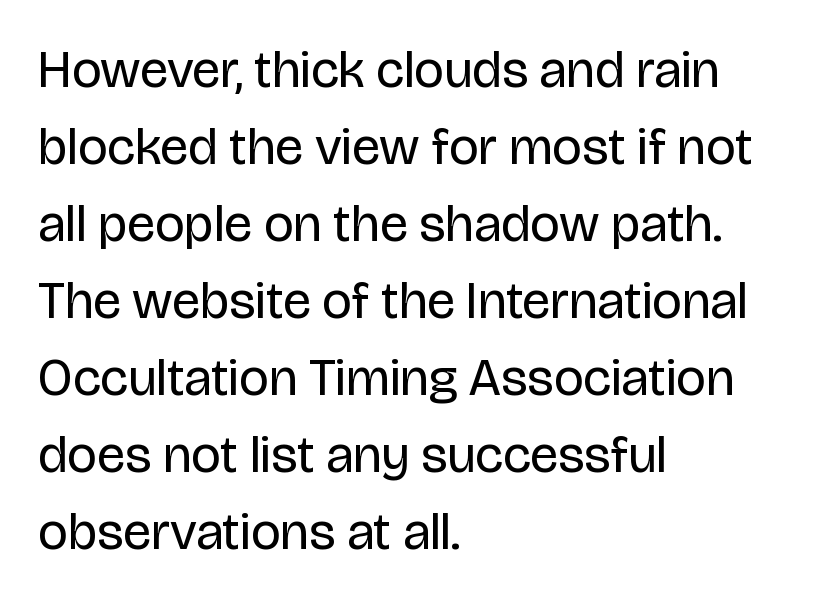
{"serif": "no", "italic": "no", "bold": "no", "weight": "regular", "width": "normal", "stroke_contrast": "low", "x_height": "large", "monospaced": "no", "underline": "no", "align": "left", "line_spacing": "normal", "line_spacing_ratio": 1.48, "letter_spacing": "normal", "letter_spacing_em": 0.0, "glyph_px": 52}
